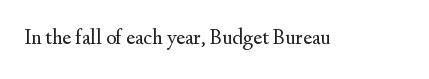
Q: Is the text bold? A: No.
Q: Is the text italic (slanted)? A: No, it is upright.
Q: Is the text underlined? A: No.
Q: Is the spacing between letters normal or unusually wide? A: Normal.
